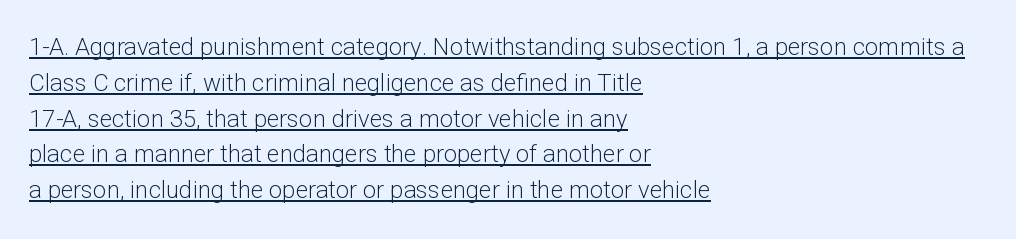
The image shows 24 px text type, upright; set left-aligned, normal line spacing (1.49x), normal letter spacing, underlined.
